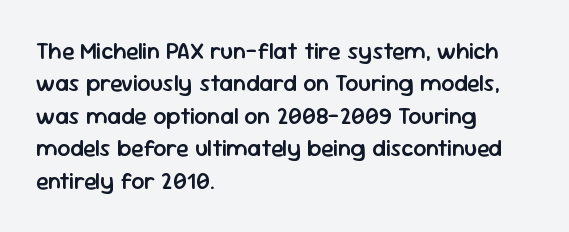
{"italic": "no", "bold": "semi", "underline": "no", "align": "left", "line_spacing": "normal", "line_spacing_ratio": 1.41, "letter_spacing": "normal", "letter_spacing_em": 0.0, "glyph_px": 23}
